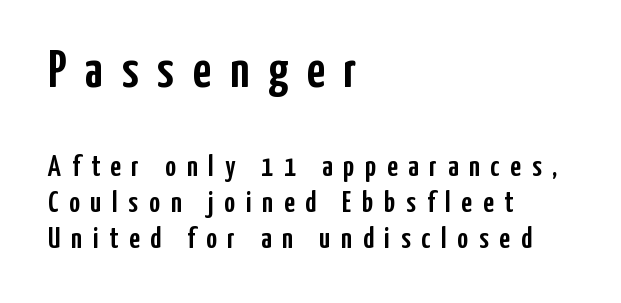
Q: Is the text italic (slanted)? A: No, it is upright.
Q: Is the typeface a serif or a sans-serif typeface? A: Sans-serif.
Q: Is the text underlined? A: No.
Q: How is the paragraph aligned? A: Left-aligned.
Q: Is the spacing between letters normal or unusually wide? A: Unusually wide.
Q: Which block of text is set in a larger size, the first (top) or the second (bottom)? A: The first (top) one.
Q: Width (condensed, normal, or wide)? A: Condensed.
Q: Stroke contrast? A: Low.
Q: x-height? A: Medium.
Q: Monospaced? A: No.
